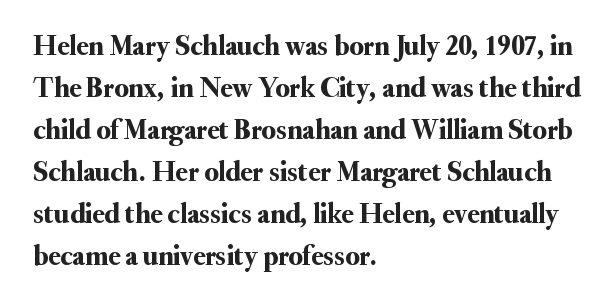
Every row of glyphs begins at an identical x-position on the left. Proportional: the letters do not fall into vertical columns. Whoever set this chose a conventional vertical rhythm. The text was rendered using a seriffed face with decorative stroke endings. Lines of text with bare space underneath. Every stem runs plumb, perpendicular to the baseline.
